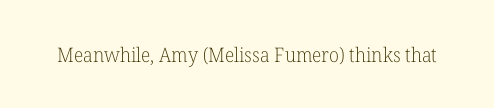
Posture: upright roman. Short note: letters normally spaced. The weight would be labelled regular, book, light, or lighter still. Lines of text with bare space underneath.
